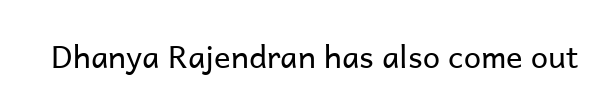
{"serif": "no", "italic": "no", "bold": "no", "weight": "regular", "width": "normal", "stroke_contrast": "low", "x_height": "medium", "monospaced": "no", "underline": "no", "letter_spacing": "normal", "letter_spacing_em": 0.0, "glyph_px": 31}
